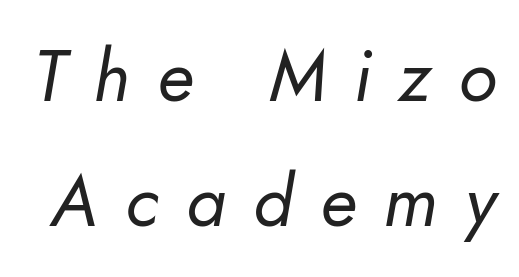
This rendering features lettering with no underline. The font sits on the lighter half of the weight spectrum, regular included. Does the type have serifs? No, each stem ends abruptly. Characters follow at a spacing far wider than the type designer built in. These lines are rendered in a variable-pitch font.
